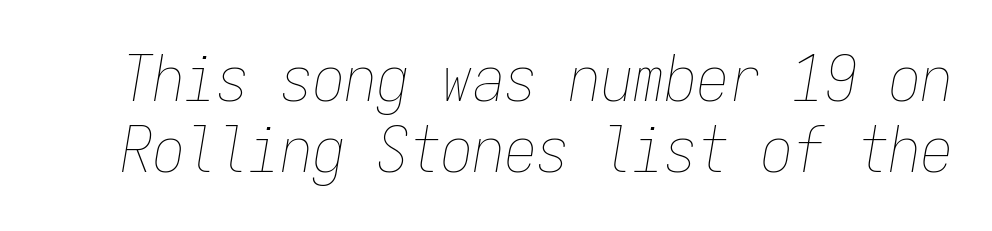
The image shows 64 px thin, condensed type, italic (leaning right), monospaced; set tight line spacing (1.11x), normal letter spacing, not underlined; low stroke contrast and a medium x-height.
